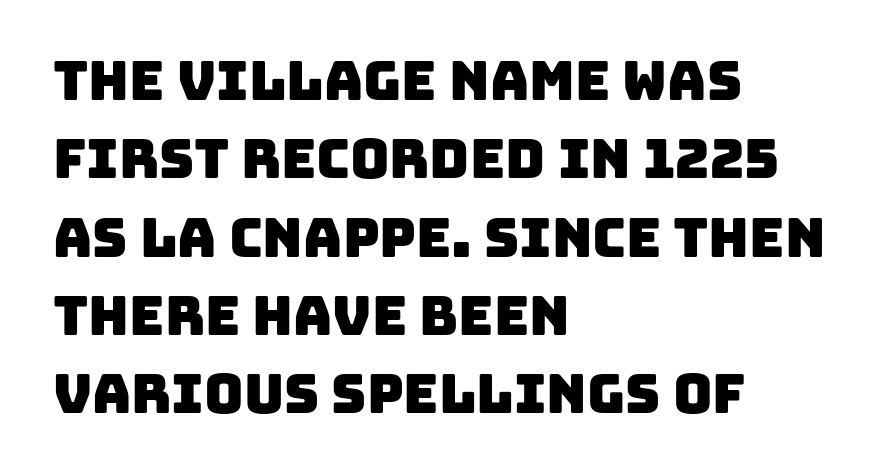
The image shows 54 px sans-serif type; set left-aligned, normal line spacing (1.45x), normal letter spacing, not underlined; low stroke contrast and a large x-height.
